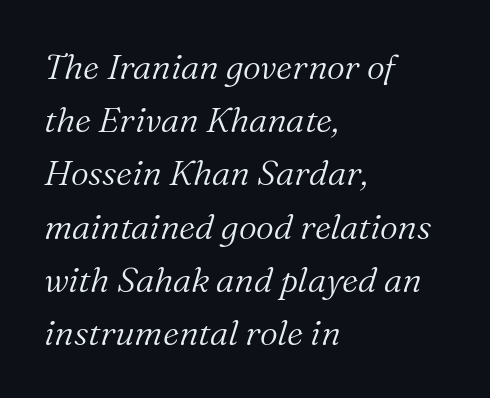
{"serif": "yes", "italic": "yes", "lean": "right", "slant_degrees": 16, "bold": "no", "weight": "light", "width": "normal", "stroke_contrast": "medium", "x_height": "medium", "monospaced": "no", "underline": "no", "align": "left", "line_spacing": "normal", "line_spacing_ratio": 1.52, "letter_spacing": "normal", "letter_spacing_em": 0.0, "glyph_px": 35}
